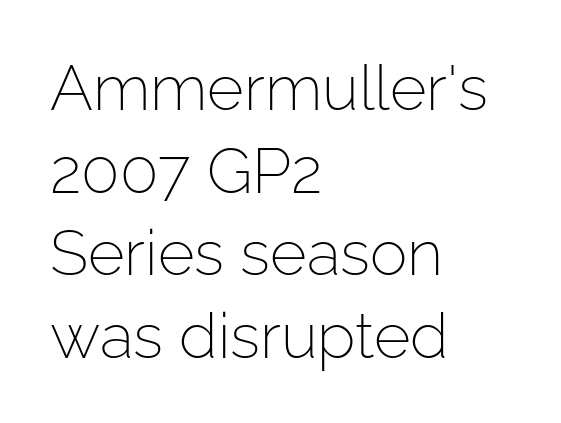
Q: Is the text bold? A: No.
Q: Is the text italic (slanted)? A: No, it is upright.
Q: Is the typeface a serif or a sans-serif typeface? A: Sans-serif.
Q: Is the text underlined? A: No.
Q: How is the paragraph aligned? A: Left-aligned.
Q: Is the spacing between letters normal or unusually wide? A: Normal.
Q: Is the spacing between lines tight, normal or loose? A: Normal.
Q: Width (condensed, normal, or wide)? A: Normal.
Q: Stroke contrast? A: Low.
Q: x-height? A: Medium.
Q: Monospaced? A: No.
